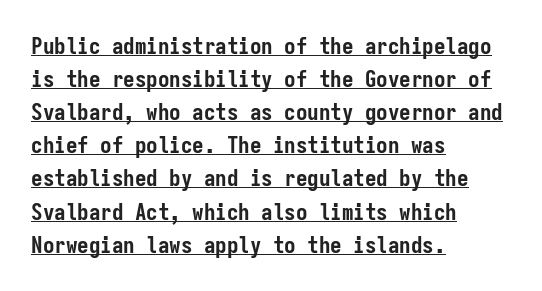
Q: Is the text bold? A: Yes.
Q: Is the text italic (slanted)? A: No, it is upright.
Q: Is the text underlined? A: Yes.
Q: How is the paragraph aligned? A: Left-aligned.
Q: Is the spacing between letters normal or unusually wide? A: Normal.
Q: Is the spacing between lines tight, normal or loose? A: Normal.
